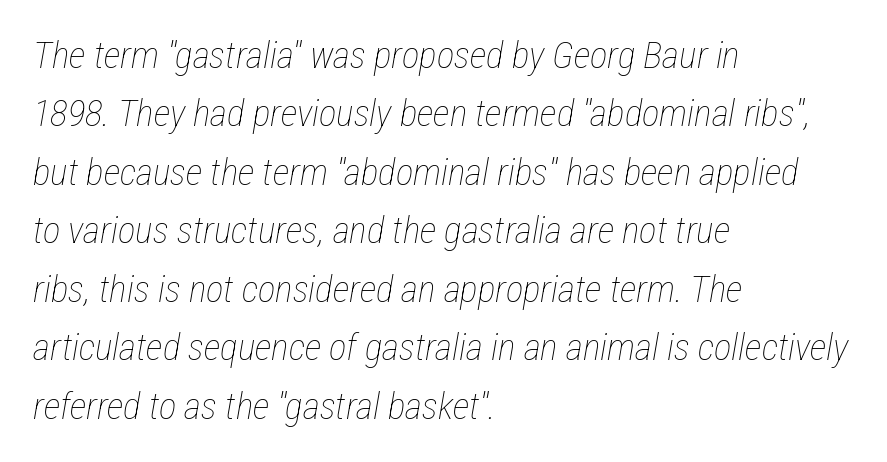
Q: Is the text bold? A: No.
Q: Is the text italic (slanted)? A: Yes, it leans right by about 12 degrees.
Q: Is the text underlined? A: No.
Q: How is the paragraph aligned? A: Left-aligned.
Q: Is the spacing between letters normal or unusually wide? A: Normal.
Q: Is the spacing between lines tight, normal or loose? A: Normal.
Q: Width (condensed, normal, or wide)? A: Condensed.
Q: Stroke contrast? A: Low.
Q: x-height? A: Medium.
Q: Monospaced? A: No.
